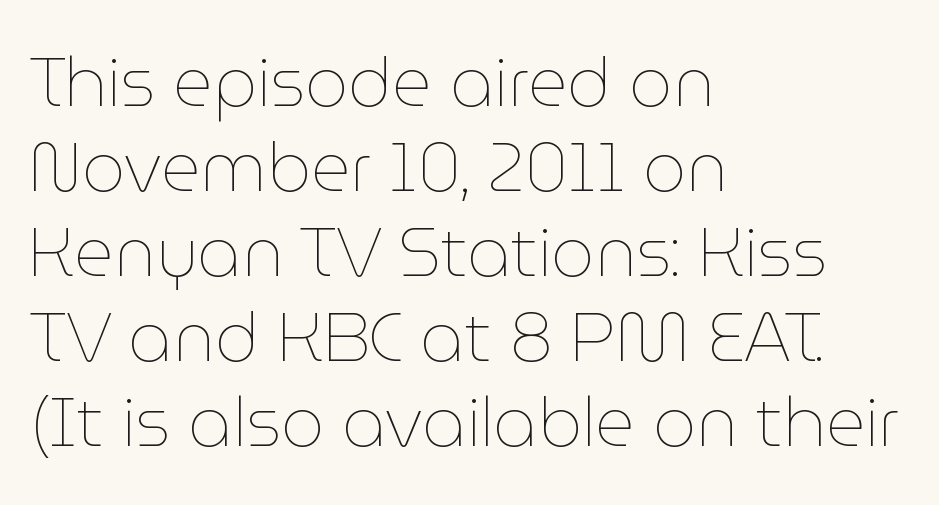
Casual observation: everything's shoved over to the left. Beneath every word, the page is bare. Here the glyphs are tracked normally, forming tight word shapes. Does the leading feel generous? No, just average. This sample uses an upright cut, with every glyph sitting square on the baseline.
